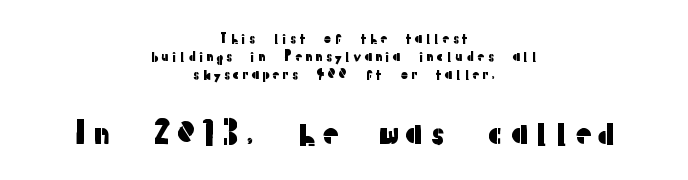
Every character sits straight up, as roman type does. Compared with a flush-left layout, this one balances lines on the center instead. The strip under each line holds only bare page. The rows are spaced the way most documents space them. Stroke terminals: plain, sans-serif.
